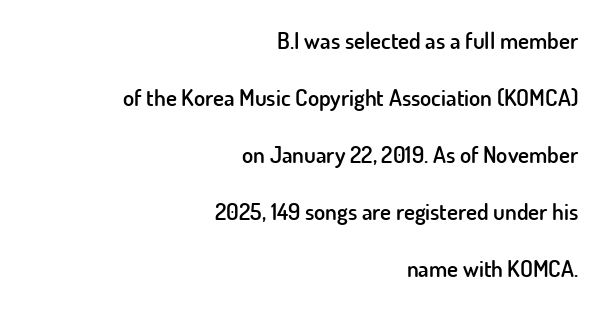
Check the space under the baseline: it is left empty. If you drew a ruler down the right edge, every line would touch it. What's the leading like? Stretched, with rows far apart. Rendered with straight, roman letterforms.
